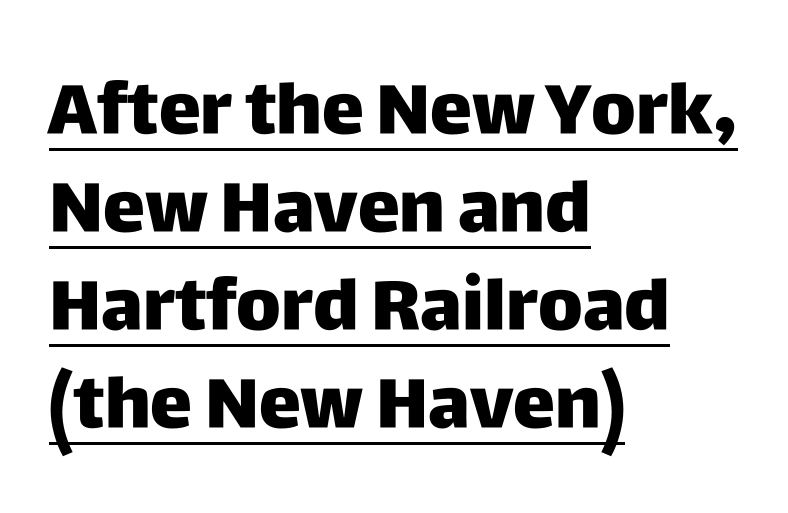
{"serif": "no", "italic": "no", "width": "normal", "stroke_contrast": "low", "x_height": "large", "monospaced": "no", "underline": "yes", "align": "left", "line_spacing": "normal", "line_spacing_ratio": 1.38, "letter_spacing": "normal", "letter_spacing_em": 0.0, "glyph_px": 71}
